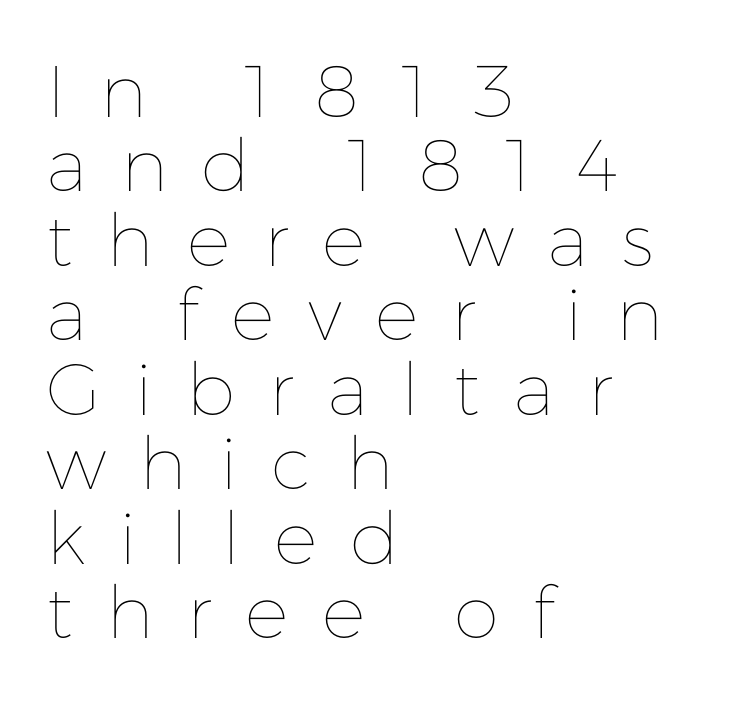
The image shows 73 px thin type, upright; set left-aligned, tight line spacing (1.02x), unusually wide letter spacing (+0.46 em), not underlined; low stroke contrast and a medium x-height.
